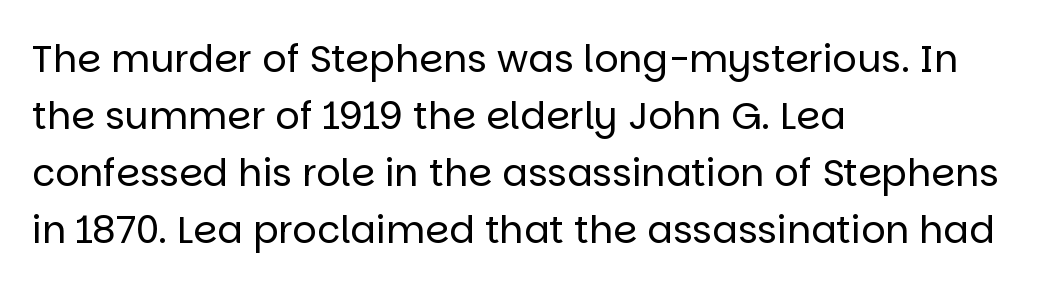
Q: Is the text bold? A: No.
Q: Is the text italic (slanted)? A: No, it is upright.
Q: Is the typeface a serif or a sans-serif typeface? A: Sans-serif.
Q: Is the text underlined? A: No.
Q: How is the paragraph aligned? A: Left-aligned.
Q: Is the spacing between letters normal or unusually wide? A: Normal.
Q: Is the spacing between lines tight, normal or loose? A: Normal.
Q: Width (condensed, normal, or wide)? A: Normal.
Q: Stroke contrast? A: Low.
Q: x-height? A: Large.
Q: Monospaced? A: No.
